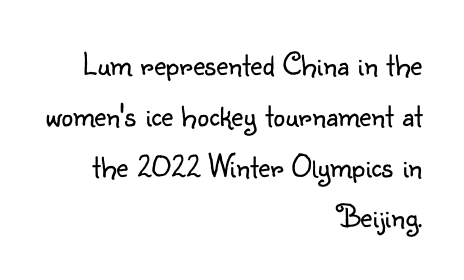
The image shows 33 px light sans-serif type, upright; set right-aligned, normal line spacing (1.54x), normal letter spacing, not underlined; low stroke contrast and a small x-height.
